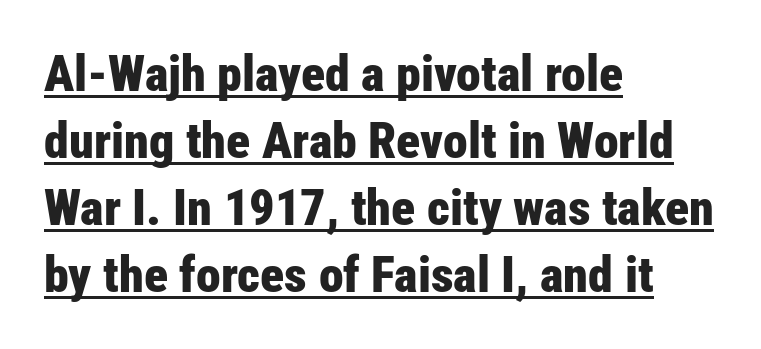
{"serif": "no", "italic": "no", "bold": "yes", "weight": "bold", "width": "condensed", "stroke_contrast": "low", "x_height": "medium", "monospaced": "no", "underline": "yes", "align": "left", "line_spacing": "normal", "line_spacing_ratio": 1.34, "letter_spacing": "normal", "letter_spacing_em": 0.0, "glyph_px": 50}
